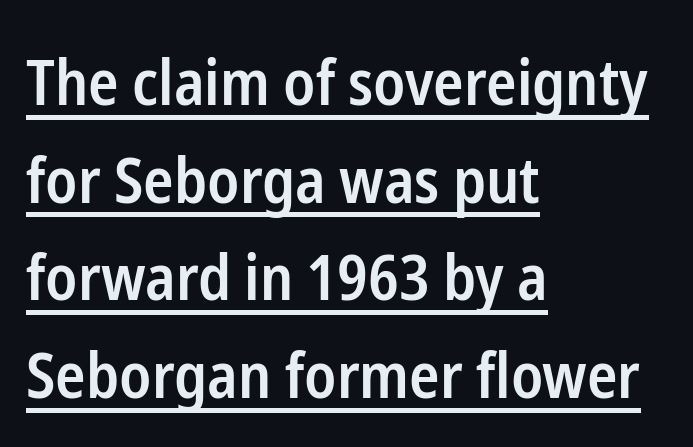
The type family on display is of the sans-serif kind. Do the letters lean? They stand straight. The face used here is proportionally spaced, like ordinary book or web type. In designer terms, the underline attribute is active on this setting. The compositor pushed each line to the left boundary.
